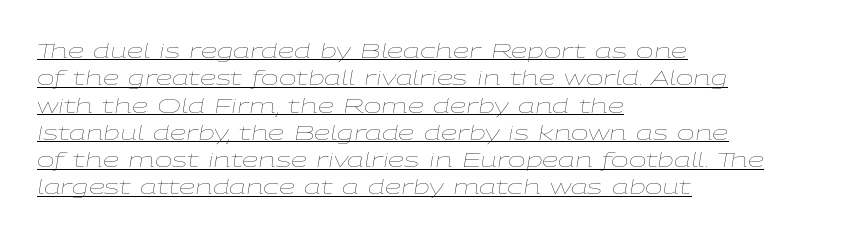
{"italic": "yes", "lean": "right", "slant_degrees": 9, "bold": "no", "underline": "yes", "align": "left", "line_spacing": "normal", "line_spacing_ratio": 1.3, "letter_spacing": "normal", "letter_spacing_em": 0.0, "glyph_px": 21}
